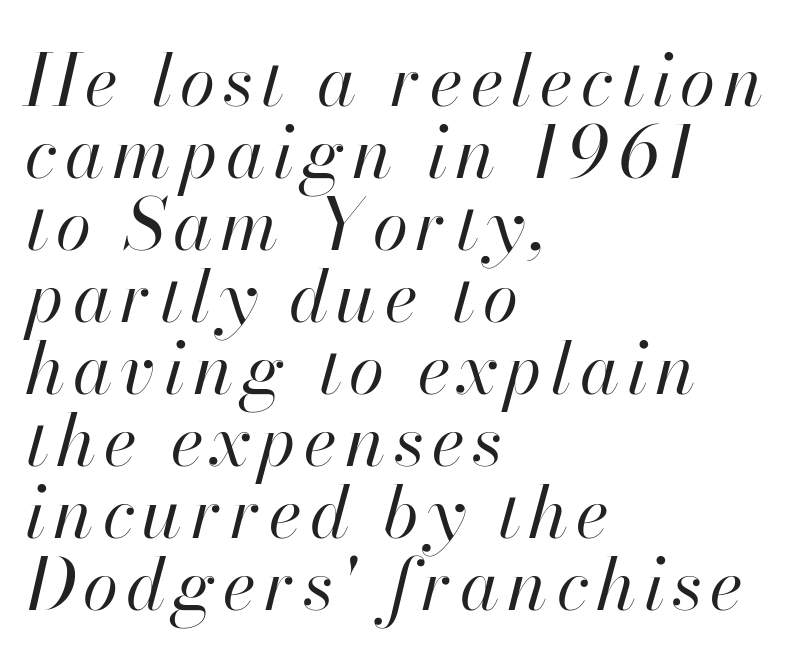
The image shows 72 px regular-weight type, italic (leaning right); set left-aligned, tight line spacing (1.0x), not underlined; high stroke contrast and a small x-height.
